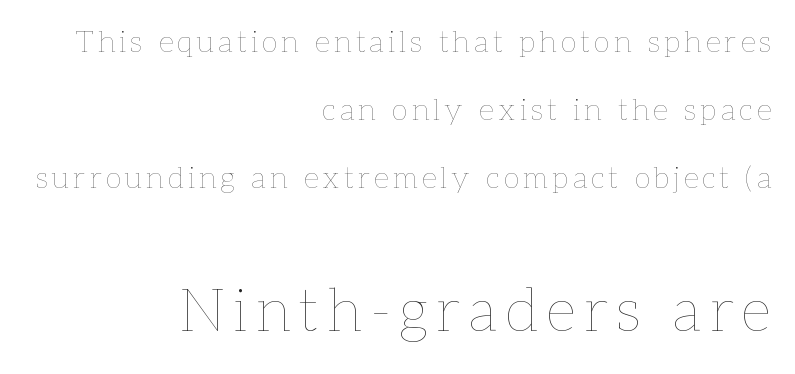
{"italic": "no", "bold": "no", "weight": "thin", "width": "normal", "stroke_contrast": "low", "x_height": "medium", "monospaced": "no", "underline": "no", "align": "right", "line_spacing": "loose", "line_spacing_ratio": 2.27, "larger_block": "second", "size_ratio": 2.0, "glyph_px": 60}
